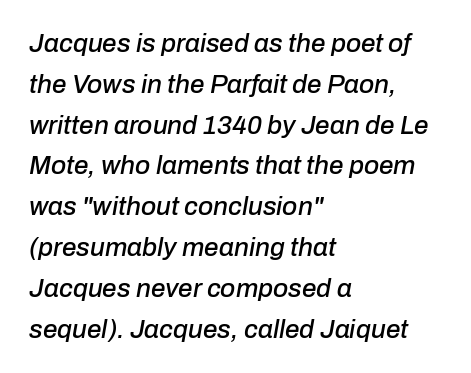
{"italic": "yes", "lean": "right", "slant_degrees": 10, "underline": "no", "align": "left", "line_spacing": "normal", "line_spacing_ratio": 1.57, "letter_spacing": "normal", "letter_spacing_em": 0.0, "glyph_px": 26}
